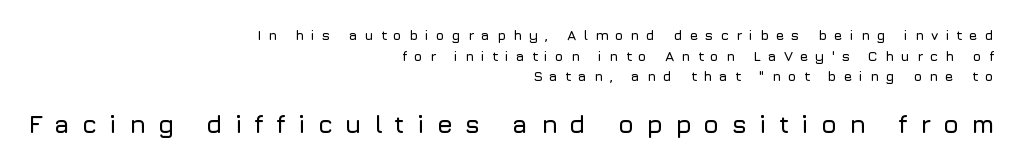
The image shows 25 px text type, upright; set right-aligned, normal line spacing (1.47x), unusually wide letter spacing (+0.49 em), not underlined; the second (bottom) block is 1.79x larger.
